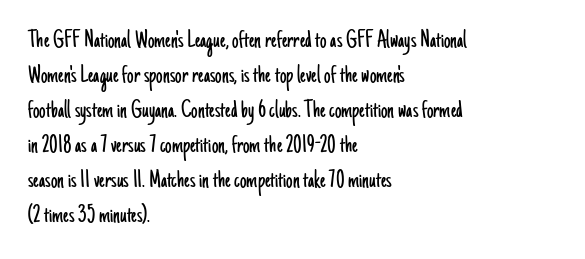
The image shows 26 px text type, upright; set left-aligned, normal line spacing (1.35x), normal letter spacing, not underlined.
